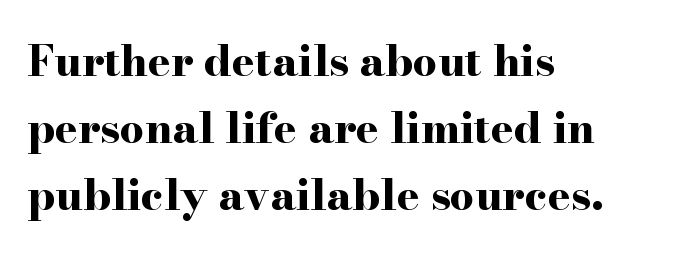
Q: Is the text bold? A: Yes.
Q: Is the text italic (slanted)? A: No, it is upright.
Q: Is the typeface a serif or a sans-serif typeface? A: Serif.
Q: Is the text underlined? A: No.
Q: How is the paragraph aligned? A: Left-aligned.
Q: Is the spacing between letters normal or unusually wide? A: Normal.
Q: Is the spacing between lines tight, normal or loose? A: Normal.
Q: Width (condensed, normal, or wide)? A: Wide.
Q: Stroke contrast? A: High.
Q: x-height? A: Small.
Q: Monospaced? A: No.
